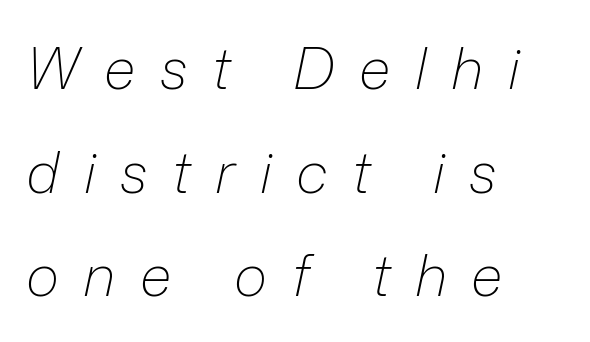
Q: Is the text bold? A: No.
Q: Is the text italic (slanted)? A: Yes, it leans right by about 12 degrees.
Q: Is the text underlined? A: No.
Q: How is the paragraph aligned? A: Left-aligned.
Q: Is the spacing between letters normal or unusually wide? A: Unusually wide.
Q: Width (condensed, normal, or wide)? A: Normal.
Q: Stroke contrast? A: Low.
Q: x-height? A: Medium.
Q: Monospaced? A: No.
